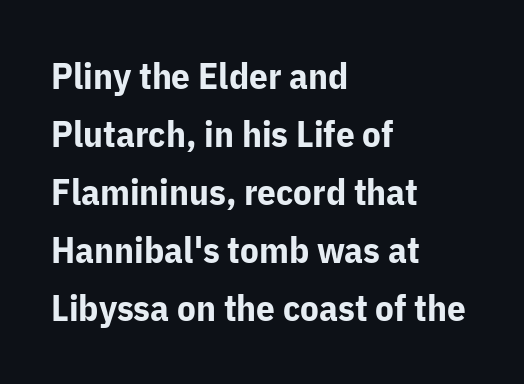
Q: Is the text bold? A: Yes.
Q: Is the text italic (slanted)? A: No, it is upright.
Q: Is the typeface a serif or a sans-serif typeface? A: Sans-serif.
Q: Is the text underlined? A: No.
Q: How is the paragraph aligned? A: Left-aligned.
Q: Is the spacing between letters normal or unusually wide? A: Normal.
Q: Is the spacing between lines tight, normal or loose? A: Normal.
Q: Width (condensed, normal, or wide)? A: Normal.
Q: Stroke contrast? A: Low.
Q: x-height? A: Medium.
Q: Monospaced? A: No.
